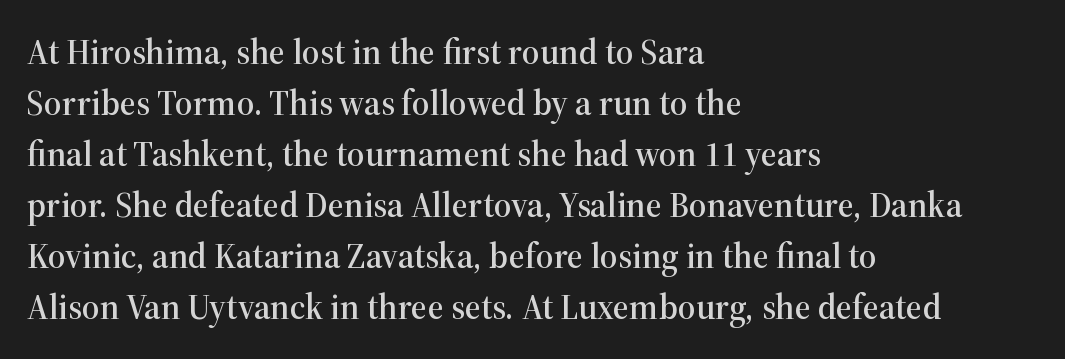
Q: Is the text italic (slanted)? A: No, it is upright.
Q: Is the typeface a serif or a sans-serif typeface? A: Serif.
Q: Is the text underlined? A: No.
Q: How is the paragraph aligned? A: Left-aligned.
Q: Is the spacing between letters normal or unusually wide? A: Normal.
Q: Is the spacing between lines tight, normal or loose? A: Normal.
Q: Width (condensed, normal, or wide)? A: Normal.
Q: Stroke contrast? A: High.
Q: x-height? A: Medium.
Q: Monospaced? A: No.
